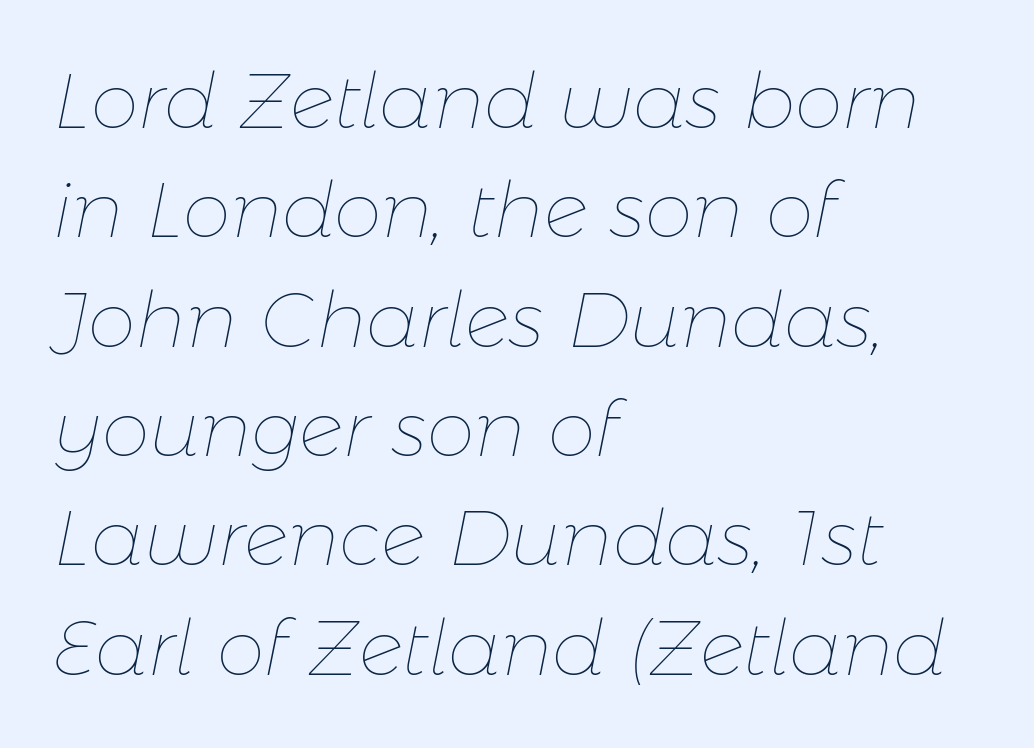
Q: Is the text bold? A: No.
Q: Is the text italic (slanted)? A: Yes, it leans right by about 11 degrees.
Q: Is the text underlined? A: No.
Q: How is the paragraph aligned? A: Left-aligned.
Q: Is the spacing between letters normal or unusually wide? A: Normal.
Q: Is the spacing between lines tight, normal or loose? A: Normal.
Q: Width (condensed, normal, or wide)? A: Normal.
Q: Stroke contrast? A: Low.
Q: x-height? A: Medium.
Q: Monospaced? A: No.
